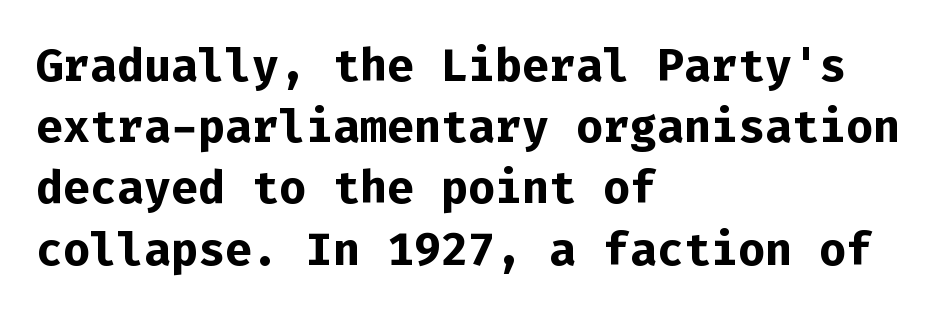
{"serif": "no", "italic": "no", "bold": "yes", "weight": "bold", "width": "normal", "stroke_contrast": "low", "x_height": "medium", "monospaced": "yes", "underline": "no", "align": "left", "line_spacing": "normal", "line_spacing_ratio": 1.36, "letter_spacing": "normal", "letter_spacing_em": 0.0, "glyph_px": 45}
